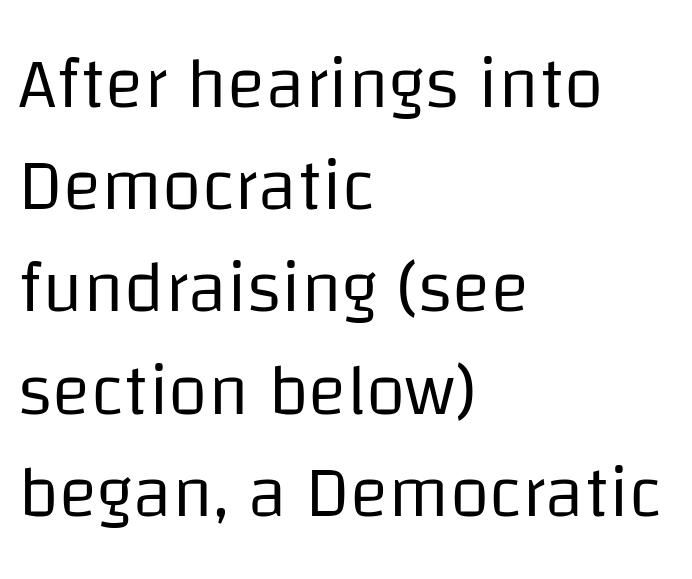
The image shows 72 px regular-weight sans-serif type, upright; set left-aligned, normal line spacing (1.42x), normal letter spacing, not underlined; low stroke contrast and a large x-height.
